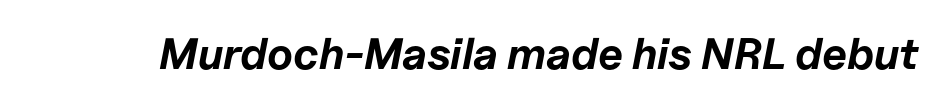
The image shows 44 px bold type, italic (leaning right); set normal letter spacing, not underlined; low stroke contrast and a medium x-height.
